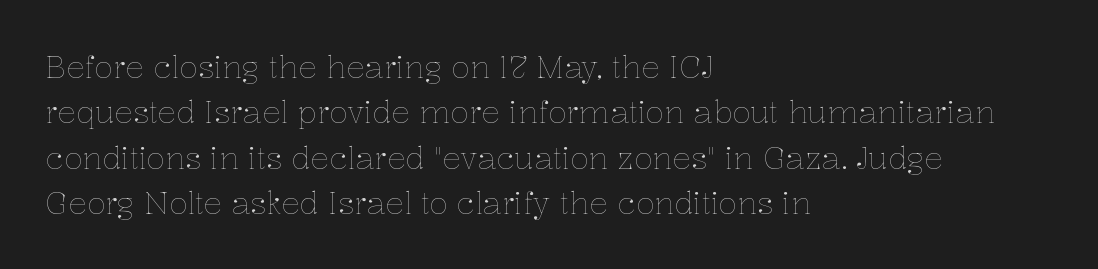
{"italic": "no", "bold": "no", "weight": "thin", "width": "normal", "stroke_contrast": "low", "x_height": "medium", "monospaced": "no", "underline": "no", "align": "left", "line_spacing": "normal", "line_spacing_ratio": 1.46, "letter_spacing": "normal", "letter_spacing_em": 0.0, "glyph_px": 31}
